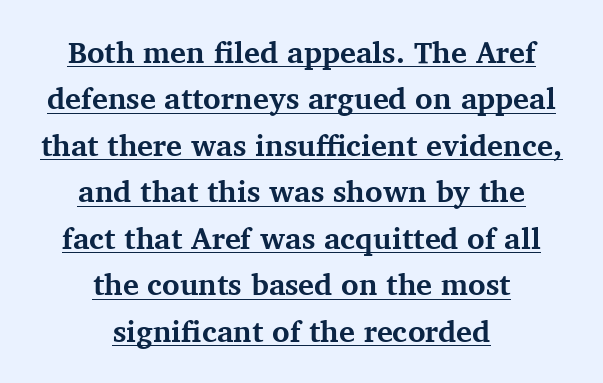
The image shows 30 px bold serif type, upright; set centered, normal line spacing (1.55x), normal letter spacing, underlined; medium stroke contrast and a medium x-height.
